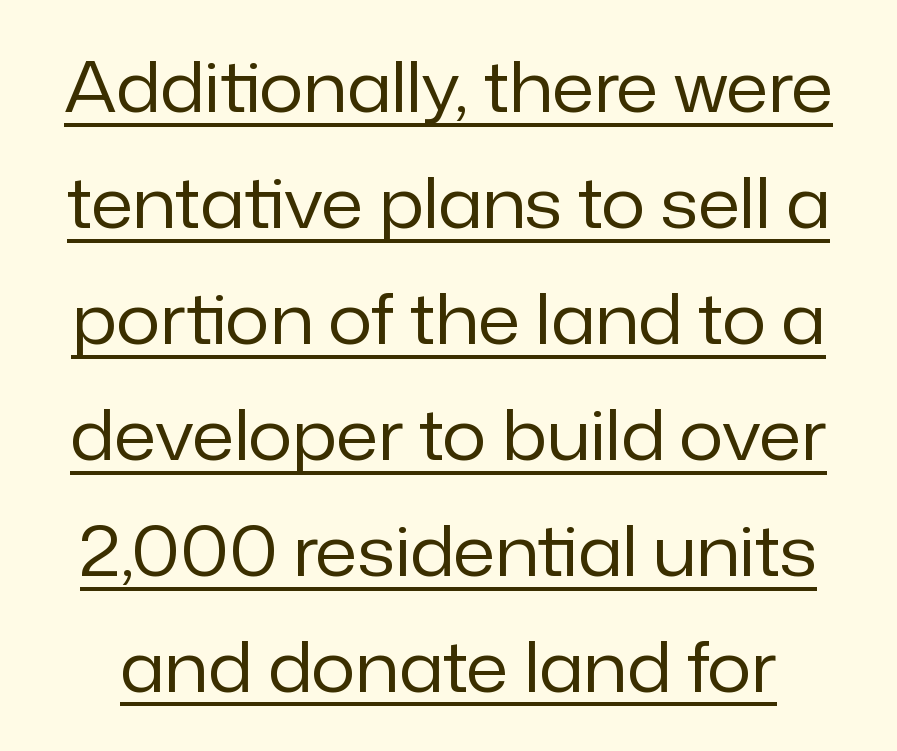
Q: Is the text bold? A: No.
Q: Is the text italic (slanted)? A: No, it is upright.
Q: Is the typeface a serif or a sans-serif typeface? A: Sans-serif.
Q: Is the text underlined? A: Yes.
Q: Is the spacing between letters normal or unusually wide? A: Normal.
Q: Is the spacing between lines tight, normal or loose? A: Normal.
Q: Width (condensed, normal, or wide)? A: Normal.
Q: Stroke contrast? A: Low.
Q: x-height? A: Medium.
Q: Monospaced? A: No.
